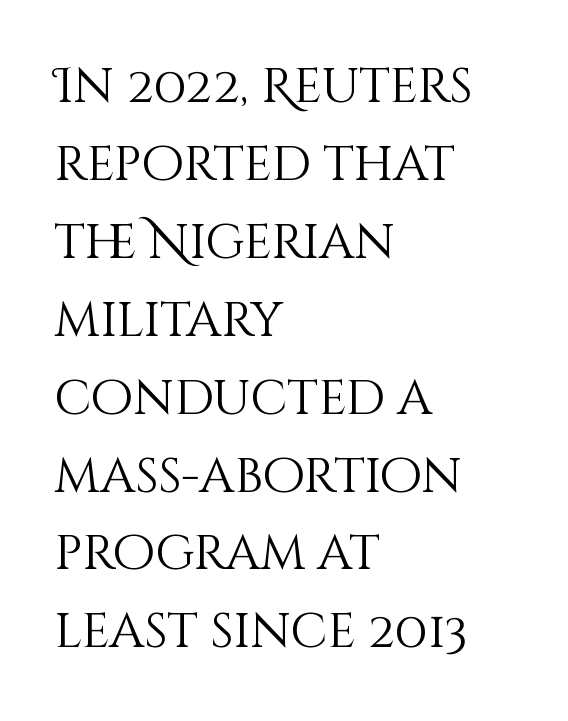
Q: Is the text bold? A: No.
Q: Is the text italic (slanted)? A: No, it is upright.
Q: Is the text underlined? A: No.
Q: How is the paragraph aligned? A: Left-aligned.
Q: Is the spacing between letters normal or unusually wide? A: Normal.
Q: Is the spacing between lines tight, normal or loose? A: Normal.
Q: Width (condensed, normal, or wide)? A: Normal.
Q: Stroke contrast? A: Medium.
Q: x-height? A: Large.
Q: Monospaced? A: No.
